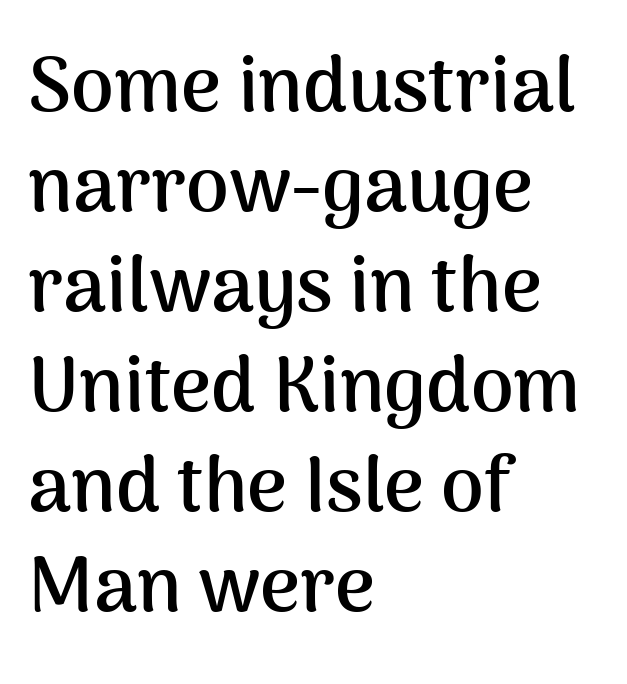
{"serif": "no", "italic": "no", "bold": "yes", "weight": "semibold", "width": "normal", "stroke_contrast": "medium", "x_height": "medium", "monospaced": "no", "underline": "no", "align": "left", "line_spacing": "normal", "line_spacing_ratio": 1.3, "letter_spacing": "normal", "letter_spacing_em": 0.0, "glyph_px": 77}
